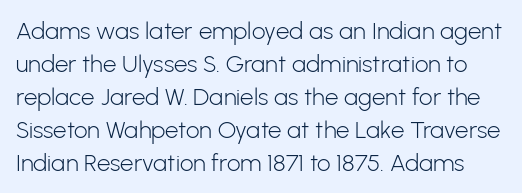
{"italic": "no", "bold": "no", "underline": "no", "line_spacing": "normal", "line_spacing_ratio": 1.37, "letter_spacing": "normal", "letter_spacing_em": 0.0, "glyph_px": 24}
